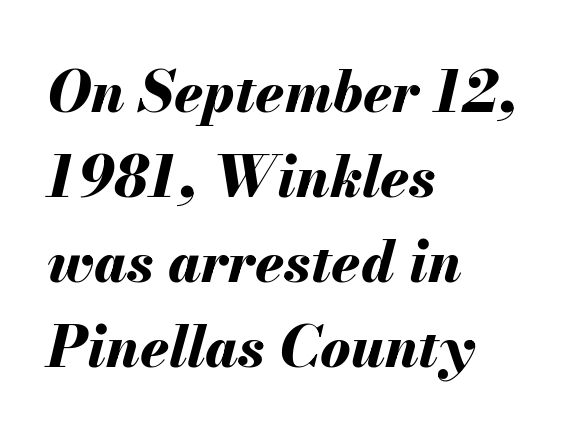
Q: Is the text bold? A: Yes.
Q: Is the text italic (slanted)? A: Yes, it leans right by about 13 degrees.
Q: Is the text underlined? A: No.
Q: How is the paragraph aligned? A: Left-aligned.
Q: Is the spacing between letters normal or unusually wide? A: Normal.
Q: Is the spacing between lines tight, normal or loose? A: Normal.
Q: Width (condensed, normal, or wide)? A: Normal.
Q: Stroke contrast? A: Medium.
Q: x-height? A: Small.
Q: Monospaced? A: No.
